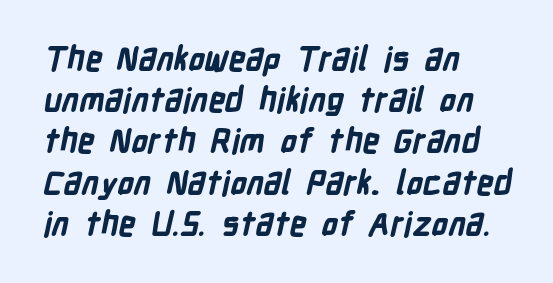
The image shows 33 px bold, condensed sans-serif type; set left-aligned, normal line spacing (1.25x), normal letter spacing, not underlined; low stroke contrast and a medium x-height.
